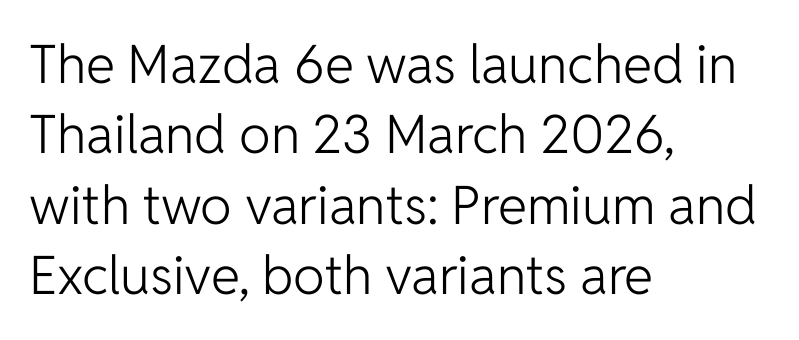
Q: Is the text bold? A: No.
Q: Is the text italic (slanted)? A: No, it is upright.
Q: Is the typeface a serif or a sans-serif typeface? A: Sans-serif.
Q: Is the text underlined? A: No.
Q: How is the paragraph aligned? A: Left-aligned.
Q: Is the spacing between letters normal or unusually wide? A: Normal.
Q: Is the spacing between lines tight, normal or loose? A: Normal.
Q: Width (condensed, normal, or wide)? A: Normal.
Q: Stroke contrast? A: Low.
Q: x-height? A: Medium.
Q: Monospaced? A: No.
